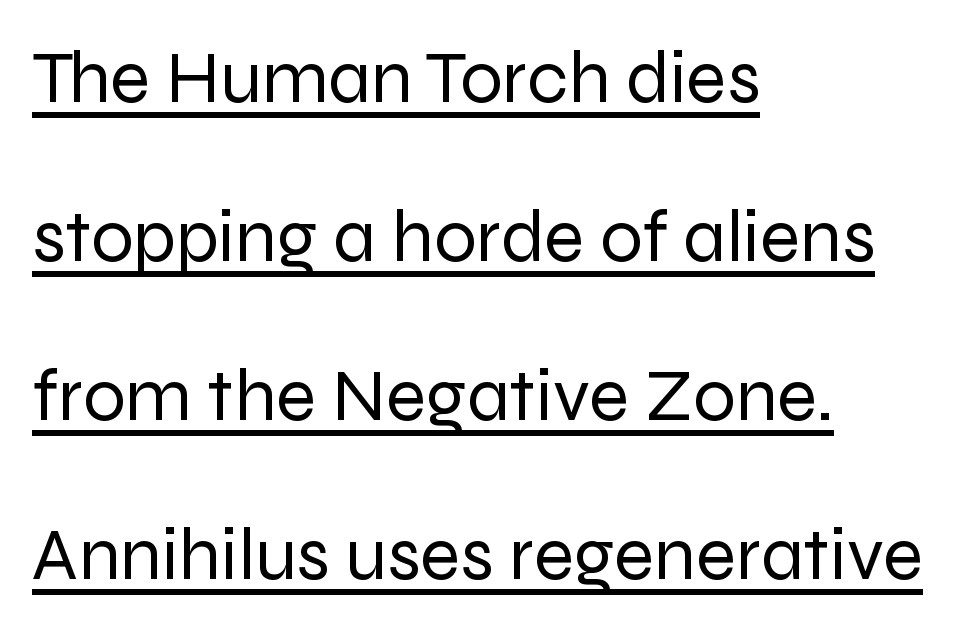
The image shows 75 px regular-weight sans-serif type, upright; set left-aligned, loose line spacing (2.12x), normal letter spacing, underlined; low stroke contrast and a medium x-height.
